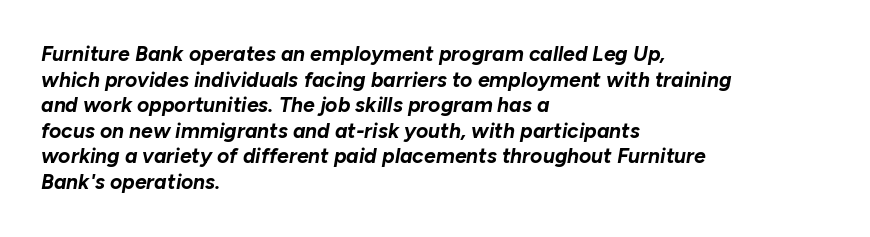
{"italic": "yes", "lean": "right", "slant_degrees": 10, "bold": "yes", "underline": "no", "align": "left", "line_spacing_ratio": 1.22, "letter_spacing": "normal", "letter_spacing_em": 0.0, "glyph_px": 21}
